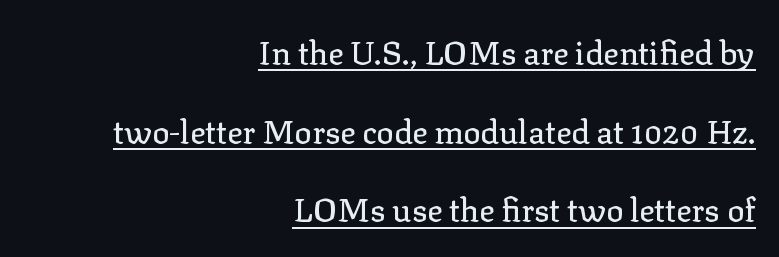
Q: Is the text italic (slanted)? A: No, it is upright.
Q: Is the typeface a serif or a sans-serif typeface? A: Serif.
Q: Is the text underlined? A: Yes.
Q: How is the paragraph aligned? A: Right-aligned.
Q: Is the spacing between letters normal or unusually wide? A: Normal.
Q: Is the spacing between lines tight, normal or loose? A: Loose.
Q: Width (condensed, normal, or wide)? A: Normal.
Q: Stroke contrast? A: Low.
Q: x-height? A: Medium.
Q: Monospaced? A: No.
